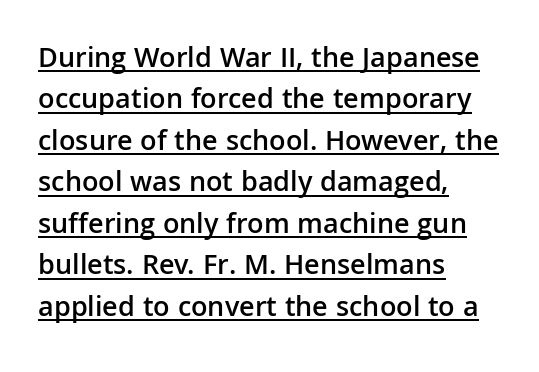
The image shows 29 px semibold sans-serif type, upright; set left-aligned, normal line spacing (1.43x), normal letter spacing, underlined; low stroke contrast and a medium x-height.
